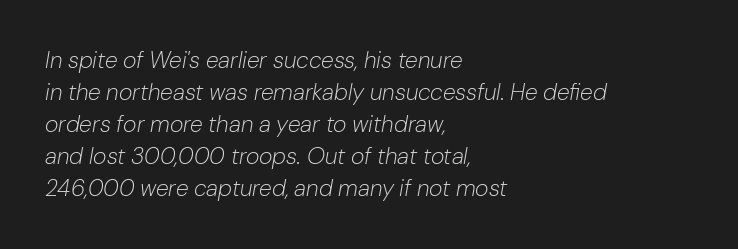
Heaviness? Minimal to ordinary, like unemphasized prose. Each line starts at the same left margin while the right side varies. The letters sit at their default tracking, neither squeezed nor spread. This rendering features lettering with no underline. The passage shown stacks its lines at a standard gap.
